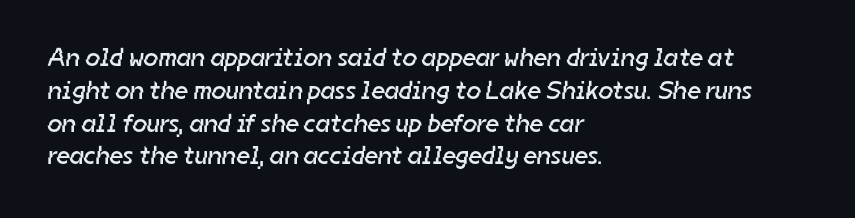
The image shows 26 px text type; set left-aligned, normal line spacing (1.26x), normal letter spacing, not underlined.
